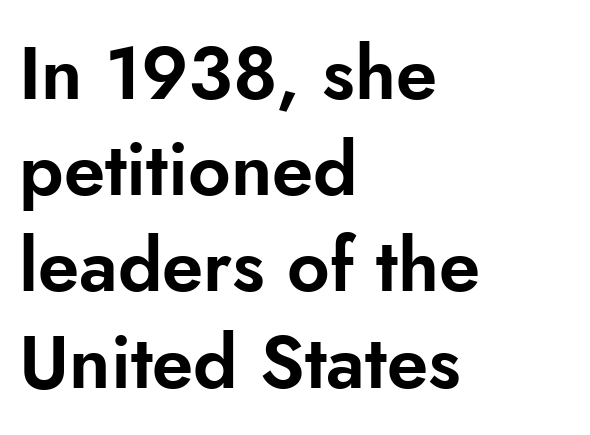
{"serif": "no", "italic": "no", "width": "normal", "stroke_contrast": "low", "x_height": "small", "monospaced": "no", "underline": "no", "align": "left", "line_spacing": "normal", "line_spacing_ratio": 1.3, "letter_spacing": "normal", "letter_spacing_em": 0.0, "glyph_px": 74}
